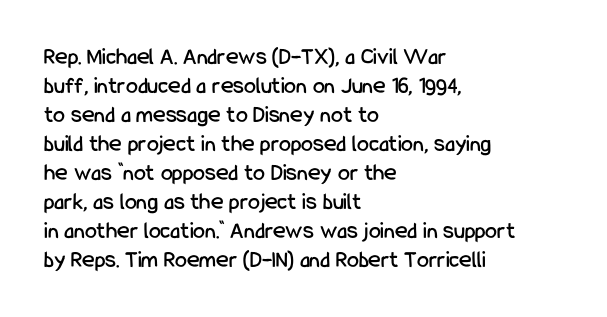
The area under the type is left untouched. Is the block centered? No — it sits flush against the left margin. Default kerning and tracking; the words read as compact shapes. Is there any slant? The stems are plumb.
